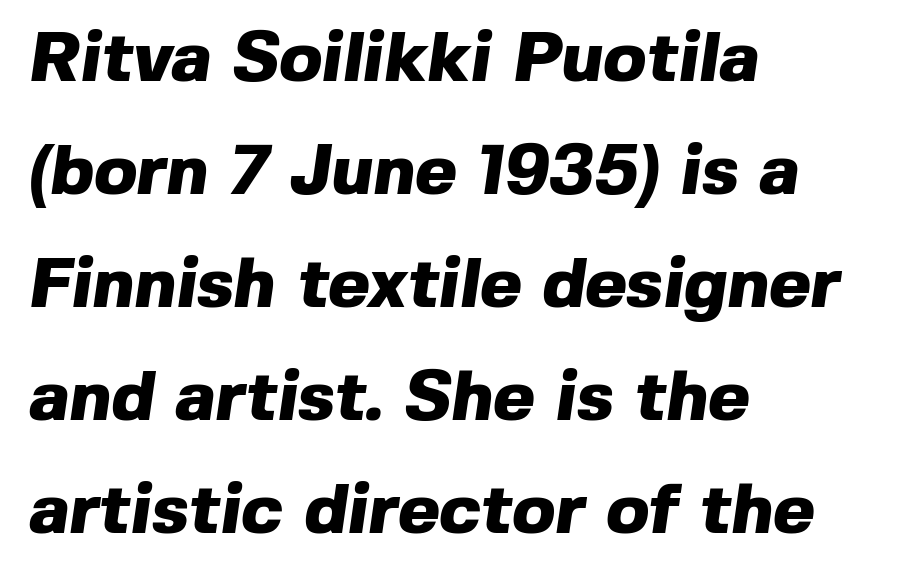
{"serif": "no", "bold": "yes", "weight": "heavy", "width": "normal", "x_height": "medium", "monospaced": "no", "underline": "no", "align": "left", "line_spacing": "normal", "line_spacing_ratio": 1.59, "letter_spacing": "normal", "letter_spacing_em": 0.0, "glyph_px": 71}
